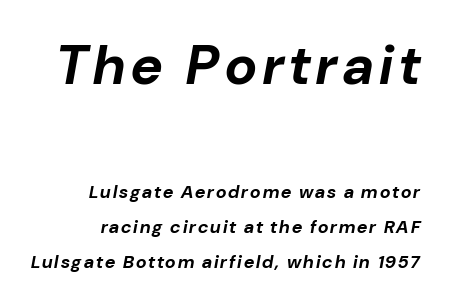
{"italic": "yes", "lean": "right", "slant_degrees": 10, "bold": "yes", "weight": "bold", "width": "normal", "stroke_contrast": "low", "x_height": "medium", "monospaced": "no", "underline": "no", "align": "right", "line_spacing": "loose", "line_spacing_ratio": 1.95, "larger_block": "first", "size_ratio": 3.06, "glyph_px": 55}
